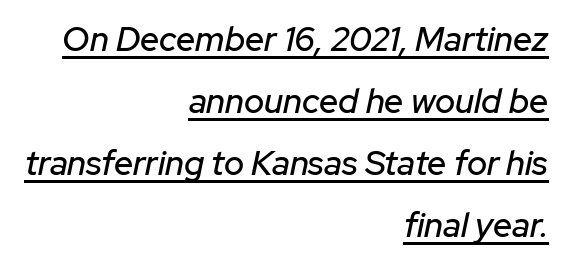
Q: Is the text italic (slanted)? A: Yes, it leans right by about 12 degrees.
Q: Is the text underlined? A: Yes.
Q: How is the paragraph aligned? A: Right-aligned.
Q: Is the spacing between letters normal or unusually wide? A: Normal.
Q: Width (condensed, normal, or wide)? A: Normal.
Q: Stroke contrast? A: Low.
Q: x-height? A: Medium.
Q: Monospaced? A: No.
